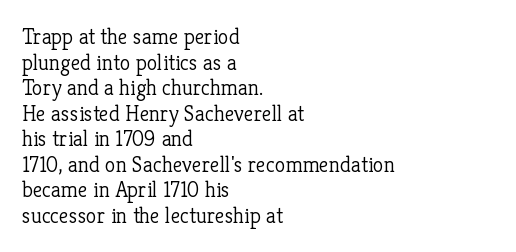
Q: Is the text bold? A: No.
Q: Is the text italic (slanted)? A: No, it is upright.
Q: Is the text underlined? A: No.
Q: How is the paragraph aligned? A: Left-aligned.
Q: Is the spacing between letters normal or unusually wide? A: Normal.
